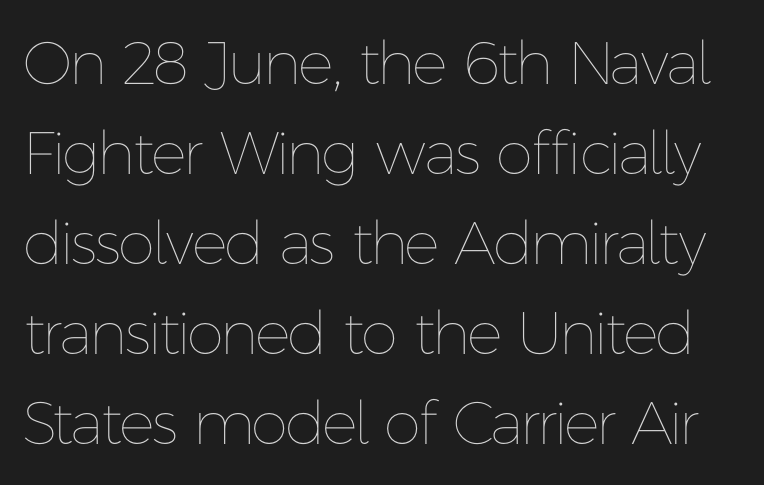
The image shows 60 px thin type, upright; set normal line spacing (1.5x), normal letter spacing, not underlined; low stroke contrast and a medium x-height.
